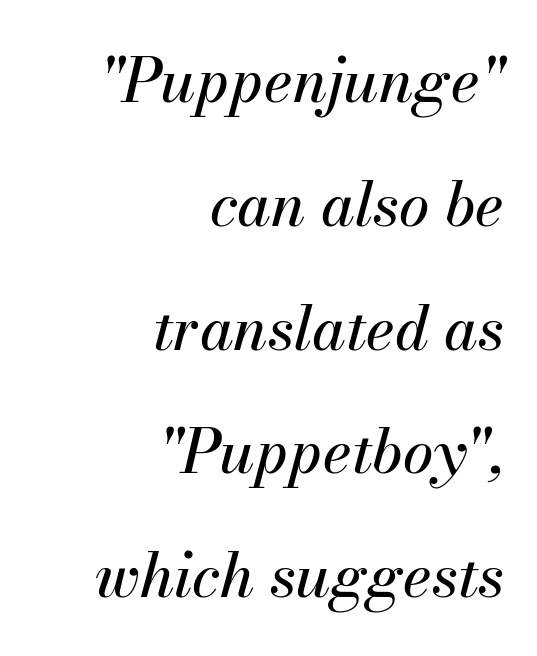
Q: Is the text italic (slanted)? A: Yes, it leans right by about 13 degrees.
Q: Is the text underlined? A: No.
Q: How is the paragraph aligned? A: Right-aligned.
Q: Is the spacing between letters normal or unusually wide? A: Normal.
Q: Is the spacing between lines tight, normal or loose? A: Loose.
Q: Width (condensed, normal, or wide)? A: Normal.
Q: Stroke contrast? A: Medium.
Q: x-height? A: Small.
Q: Monospaced? A: No.
